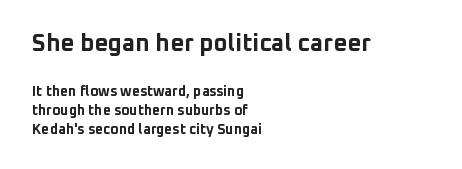
The image shows 24 px bold type, upright; set left-aligned, normal line spacing (1.36x), normal letter spacing, not underlined; the first (top) block is 1.71x larger.
